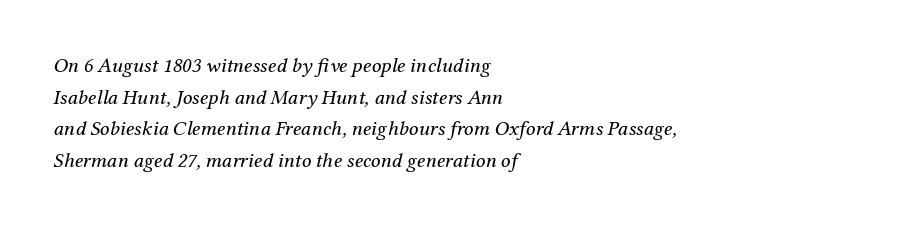
Q: Is the text bold? A: No.
Q: Is the text italic (slanted)? A: Yes, it leans right by about 12 degrees.
Q: Is the text underlined? A: No.
Q: How is the paragraph aligned? A: Left-aligned.
Q: Is the spacing between letters normal or unusually wide? A: Normal.
Q: Is the spacing between lines tight, normal or loose? A: Normal.
